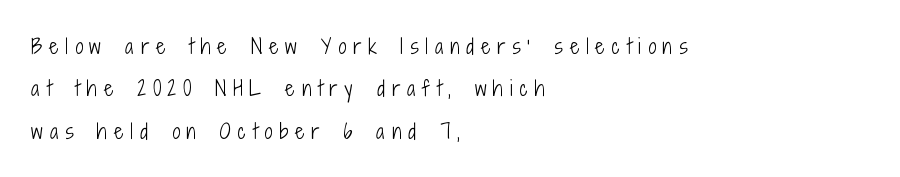
Q: Is the text bold? A: No.
Q: Is the text italic (slanted)? A: No, it is upright.
Q: Is the text underlined? A: No.
Q: How is the paragraph aligned? A: Left-aligned.
Q: Is the spacing between letters normal or unusually wide? A: Unusually wide.
Q: Is the spacing between lines tight, normal or loose? A: Loose.
